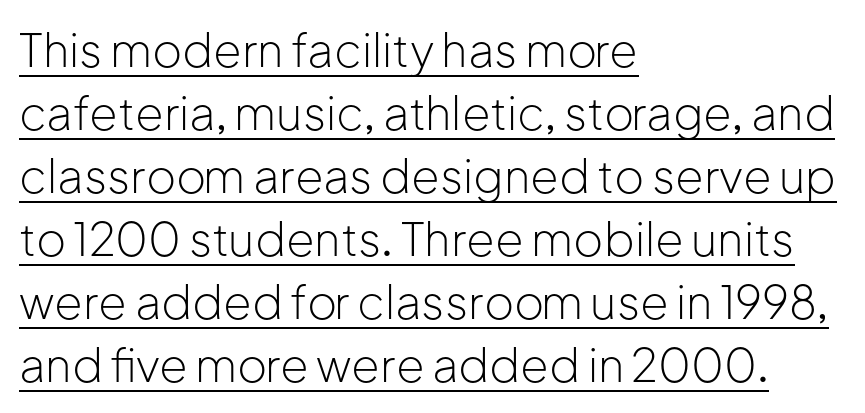
{"serif": "no", "italic": "no", "bold": "no", "weight": "light", "width": "normal", "stroke_contrast": "low", "x_height": "medium", "monospaced": "no", "underline": "yes", "align": "left", "line_spacing": "normal", "line_spacing_ratio": 1.37, "letter_spacing": "normal", "letter_spacing_em": 0.0, "glyph_px": 46}
